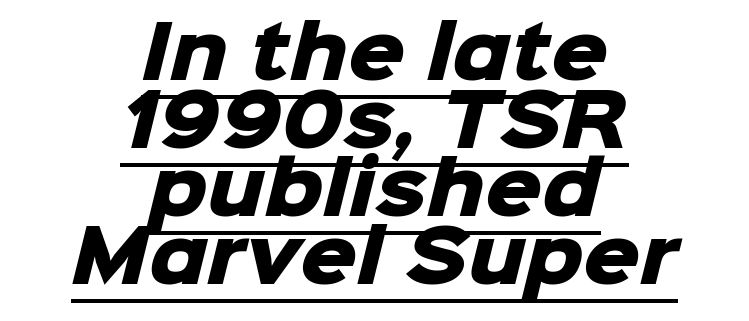
{"serif": "no", "bold": "yes", "weight": "heavy", "width": "normal", "stroke_contrast": "low", "x_height": "medium", "monospaced": "no", "underline": "yes", "align": "center", "line_spacing": "tight", "line_spacing_ratio": 0.96, "letter_spacing": "normal", "letter_spacing_em": 0.0, "glyph_px": 71}
